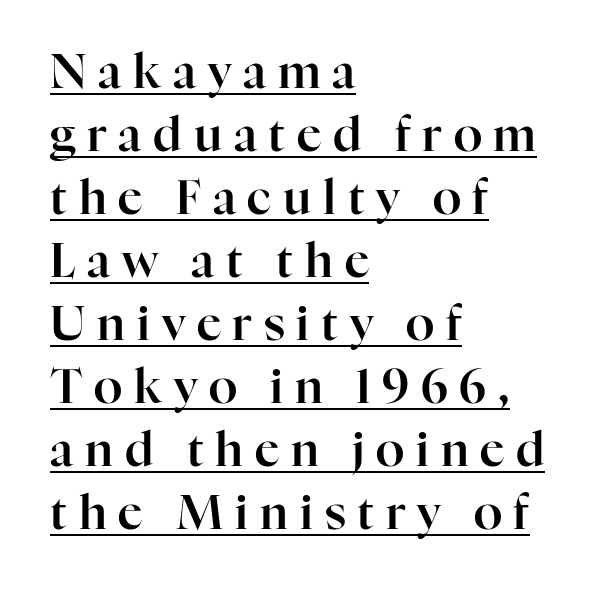
Q: Is the text italic (slanted)? A: No, it is upright.
Q: Is the typeface a serif or a sans-serif typeface? A: Serif.
Q: Is the text underlined? A: Yes.
Q: How is the paragraph aligned? A: Left-aligned.
Q: Is the spacing between letters normal or unusually wide? A: Unusually wide.
Q: Is the spacing between lines tight, normal or loose? A: Normal.
Q: Width (condensed, normal, or wide)? A: Normal.
Q: Stroke contrast? A: High.
Q: x-height? A: Medium.
Q: Monospaced? A: No.
